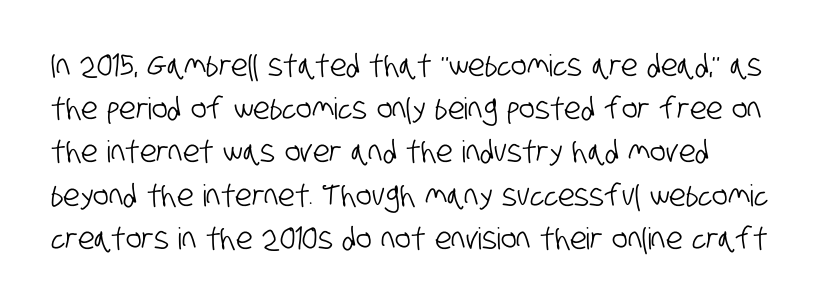
The image shows 30 px condensed sans-serif type; set normal line spacing (1.44x), normal letter spacing, not underlined; low stroke contrast and a large x-height.
